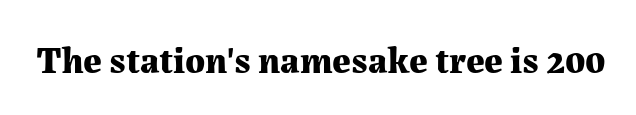
{"serif": "yes", "italic": "no", "bold": "yes", "weight": "bold", "width": "normal", "stroke_contrast": "medium", "x_height": "medium", "monospaced": "no", "underline": "no", "letter_spacing": "normal", "letter_spacing_em": 0.0, "glyph_px": 37}
